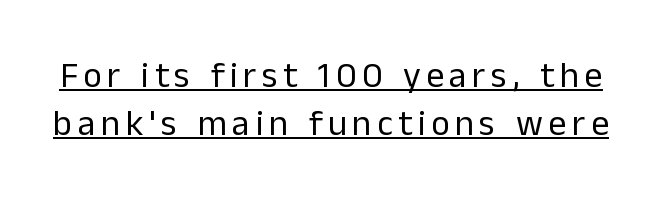
{"serif": "no", "italic": "no", "bold": "no", "weight": "regular", "width": "normal", "stroke_contrast": "low", "x_height": "medium", "monospaced": "no", "underline": "yes", "line_spacing": "normal", "line_spacing_ratio": 1.33, "glyph_px": 36}
